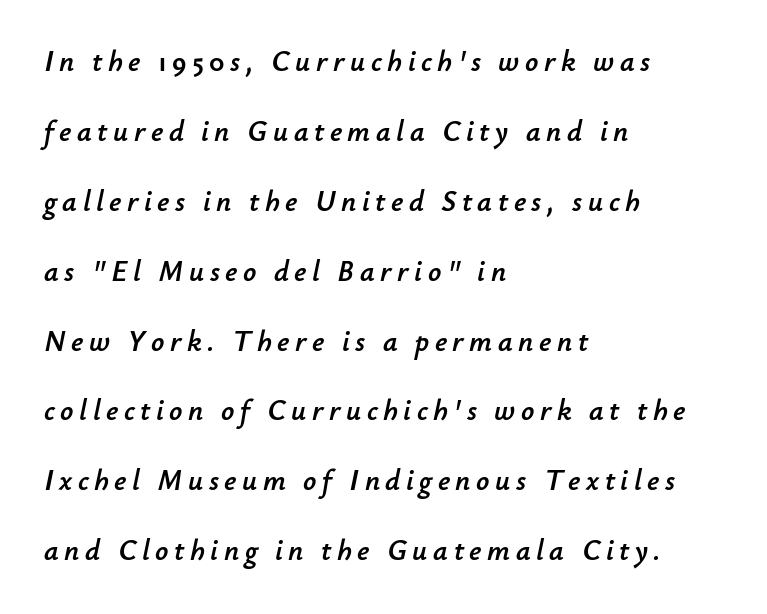
{"italic": "yes", "lean": "right", "slant_degrees": 12, "width": "normal", "stroke_contrast": "low", "x_height": "small", "monospaced": "no", "underline": "no", "align": "left", "line_spacing": "loose", "line_spacing_ratio": 2.41, "glyph_px": 29}
